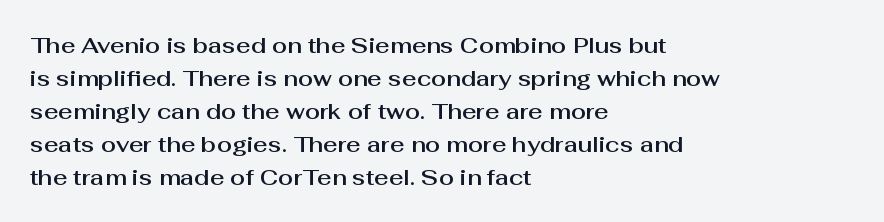
The image shows 22 px text type, upright; set left-aligned, normal line spacing (1.5x), normal letter spacing, not underlined.
